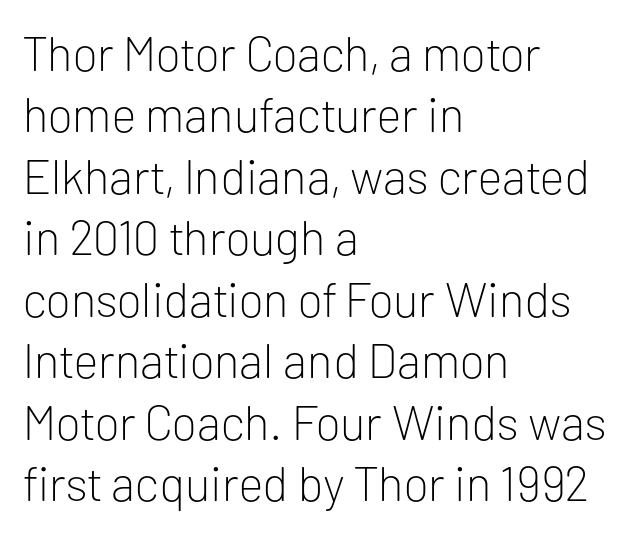
The image shows 48 px light sans-serif type, upright; set left-aligned, normal line spacing (1.28x), normal letter spacing, not underlined; low stroke contrast and a medium x-height.
